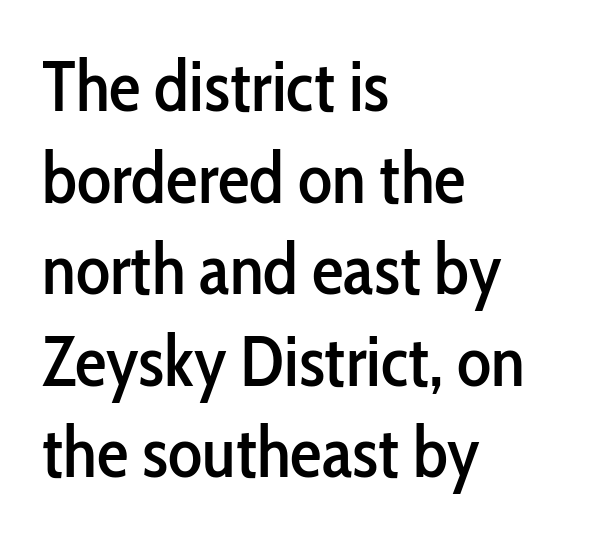
The image shows 71 px condensed sans-serif type, upright; set left-aligned, normal line spacing (1.29x), normal letter spacing, not underlined; low stroke contrast and a medium x-height.
